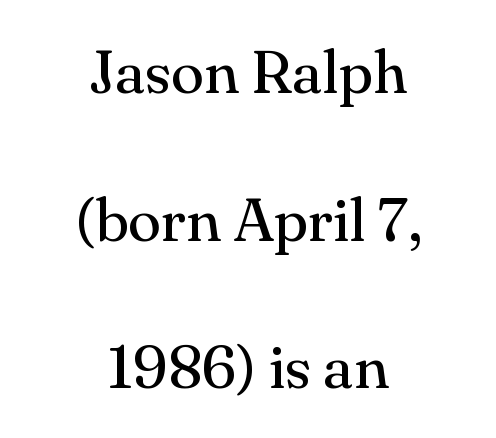
Stroke mass is kept to a normal reading level or below. Is this a sans? No — the strokes have serifs. Is the block centered? Yes — each line is placed symmetrically about the middle. Glance below the letters and you will spot only blank space. The type is set solid horizontally, with unmodified tracking.
